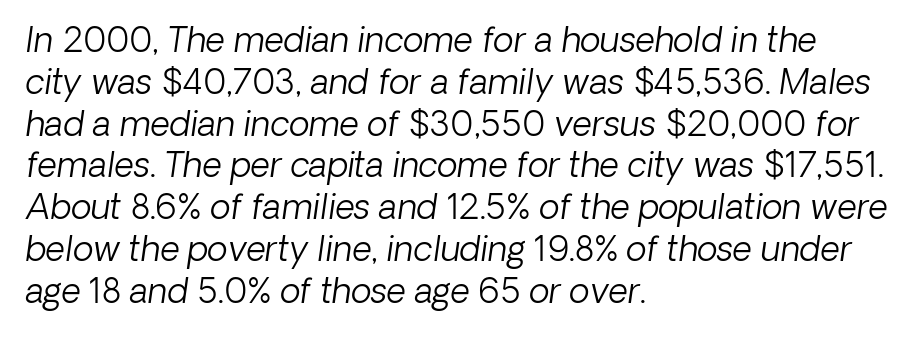
A quiet, ordinary-to-light weight characterises the typeface. Glyph-to-glyph distance matches everyday printed text. Emphasis-style slanted type is in use. The words here are not underlined.
